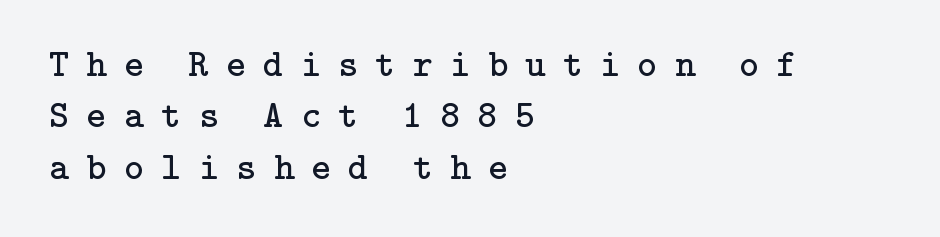
Q: Is the text bold? A: No.
Q: Is the text italic (slanted)? A: No, it is upright.
Q: Is the typeface a serif or a sans-serif typeface? A: Serif.
Q: Is the text underlined? A: No.
Q: How is the paragraph aligned? A: Left-aligned.
Q: Is the spacing between letters normal or unusually wide? A: Unusually wide.
Q: Is the spacing between lines tight, normal or loose? A: Normal.
Q: Width (condensed, normal, or wide)? A: Normal.
Q: Stroke contrast? A: Low.
Q: x-height? A: Medium.
